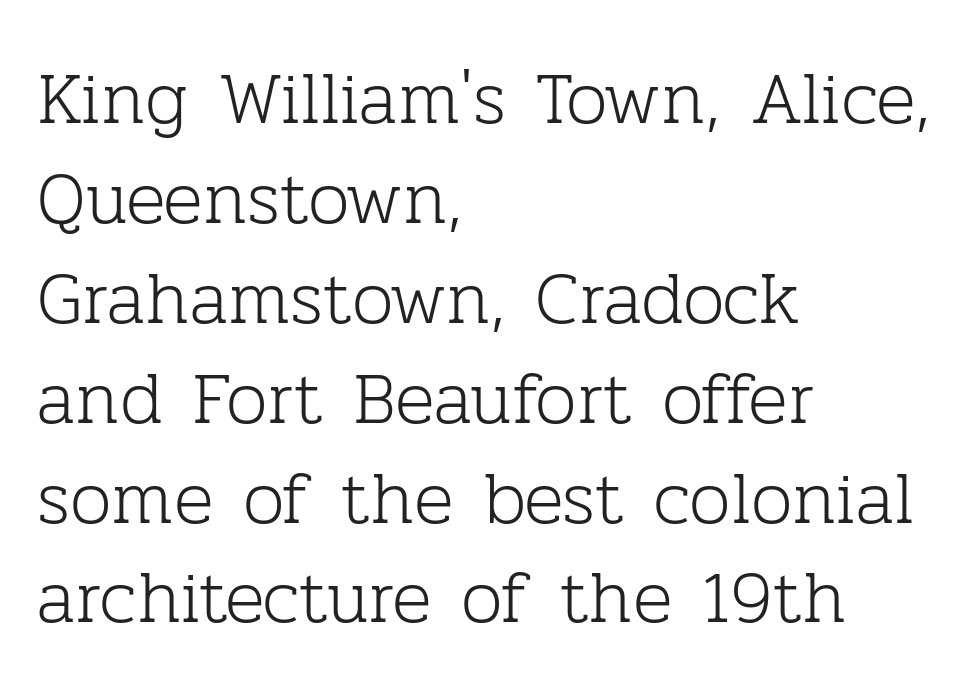
{"serif": "yes", "italic": "no", "bold": "no", "weight": "light", "width": "normal", "stroke_contrast": "low", "x_height": "medium", "monospaced": "no", "underline": "no", "align": "left", "line_spacing": "normal", "line_spacing_ratio": 1.35, "letter_spacing": "normal", "letter_spacing_em": 0.0, "glyph_px": 74}
